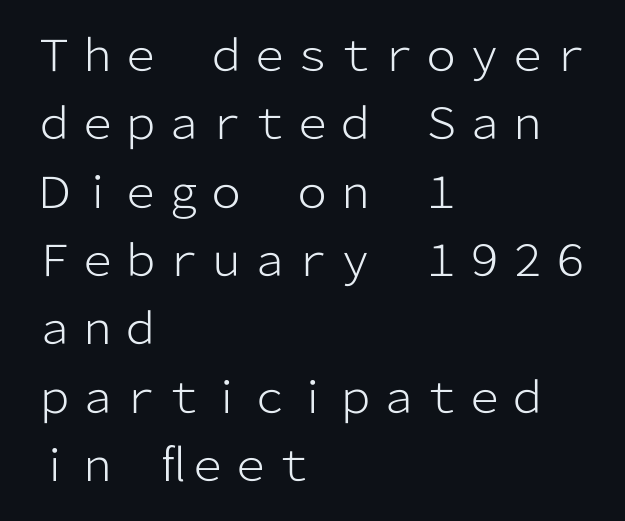
The image shows 43 px light sans-serif type, upright; set left-aligned, normal line spacing (1.59x), normal letter spacing, not underlined; low stroke contrast and a medium x-height.
